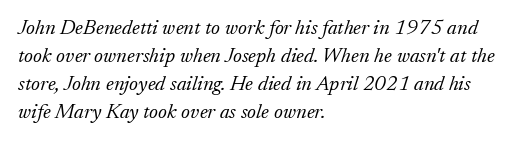
Q: Is the text bold? A: No.
Q: Is the text italic (slanted)? A: Yes, it leans right by about 17 degrees.
Q: Is the text underlined? A: No.
Q: How is the paragraph aligned? A: Left-aligned.
Q: Is the spacing between letters normal or unusually wide? A: Normal.
Q: Is the spacing between lines tight, normal or loose? A: Normal.
